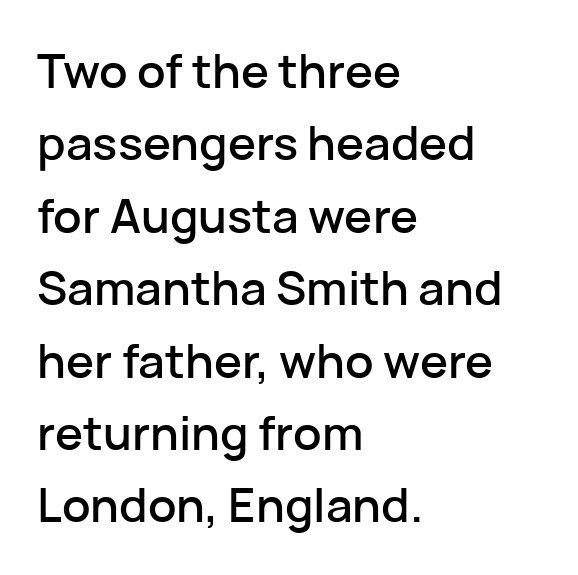
Q: Is the text italic (slanted)? A: No, it is upright.
Q: Is the typeface a serif or a sans-serif typeface? A: Sans-serif.
Q: Is the text underlined? A: No.
Q: How is the paragraph aligned? A: Left-aligned.
Q: Is the spacing between letters normal or unusually wide? A: Normal.
Q: Is the spacing between lines tight, normal or loose? A: Normal.
Q: Width (condensed, normal, or wide)? A: Normal.
Q: Stroke contrast? A: Low.
Q: x-height? A: Medium.
Q: Monospaced? A: No.
